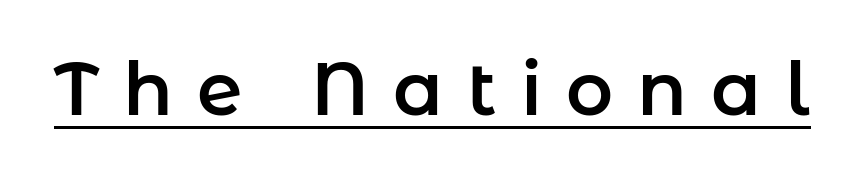
Q: Is the text italic (slanted)? A: No, it is upright.
Q: Is the typeface a serif or a sans-serif typeface? A: Sans-serif.
Q: Is the text underlined? A: Yes.
Q: Is the spacing between letters normal or unusually wide? A: Unusually wide.
Q: Width (condensed, normal, or wide)? A: Normal.
Q: Stroke contrast? A: Low.
Q: x-height? A: Medium.
Q: Monospaced? A: No.
